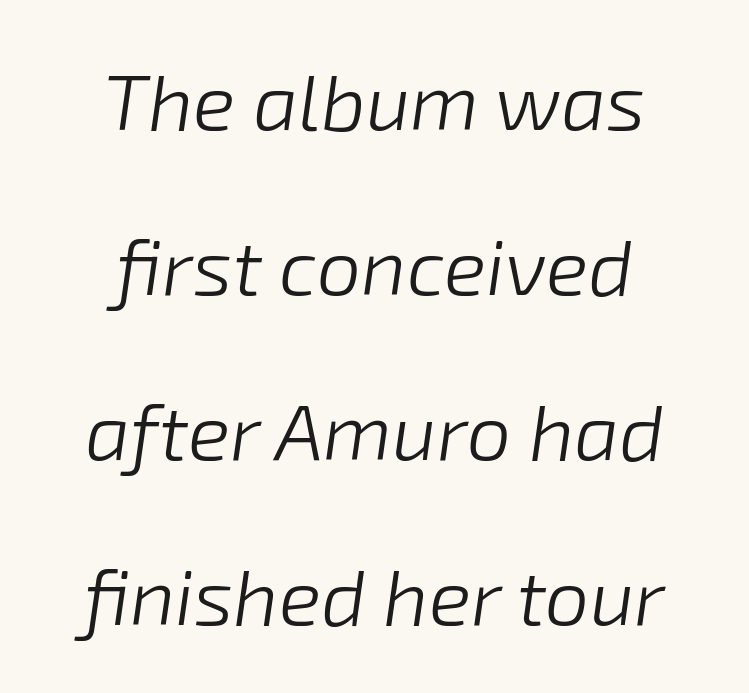
The image shows 79 px light type, italic (leaning right); set centered, loose line spacing (2.09x), normal letter spacing, not underlined; low stroke contrast and a medium x-height.
